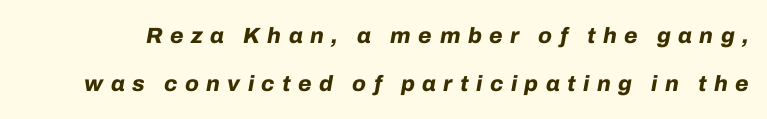
A dark, heavy texture on the line: the type is bold. Students, observe: this is what heavily led, spacious text looks like. Emphasis-style slanted type is in use. Has an underline been added? It has not. These lines have a slow, spaced-out rhythm from letter to letter.
